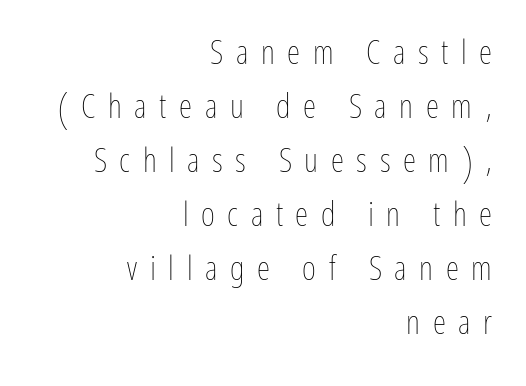
The image shows 34 px thin, condensed type, upright; set right-aligned, normal line spacing (1.59x), unusually wide letter spacing (+0.37 em), not underlined; low stroke contrast and a medium x-height.
